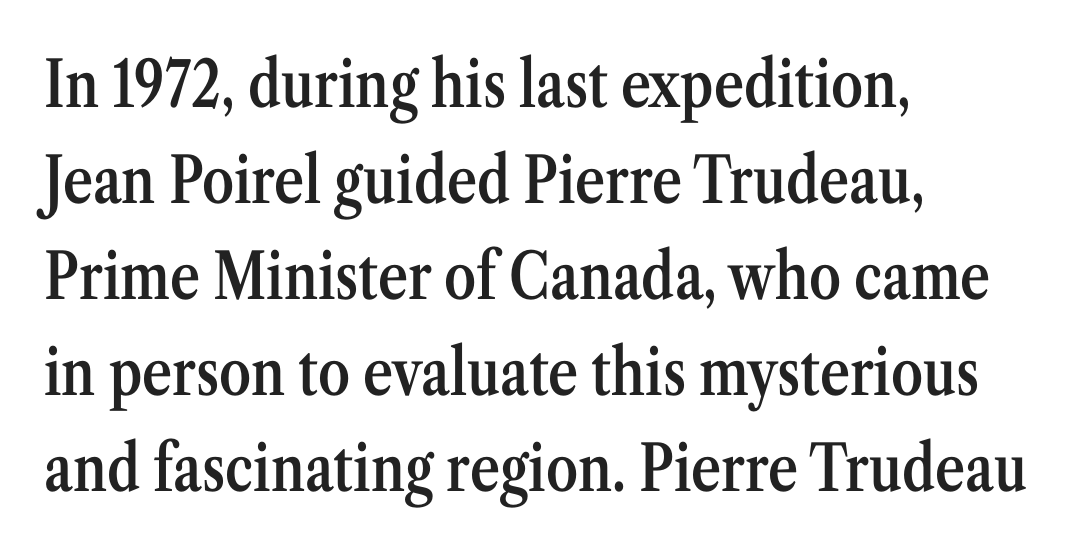
{"serif": "yes", "italic": "no", "bold": "semi", "weight": "semibold", "width": "condensed", "stroke_contrast": "medium", "x_height": "medium", "monospaced": "no", "underline": "no", "align": "left", "line_spacing": "normal", "line_spacing_ratio": 1.5, "letter_spacing": "normal", "letter_spacing_em": 0.0, "glyph_px": 64}
